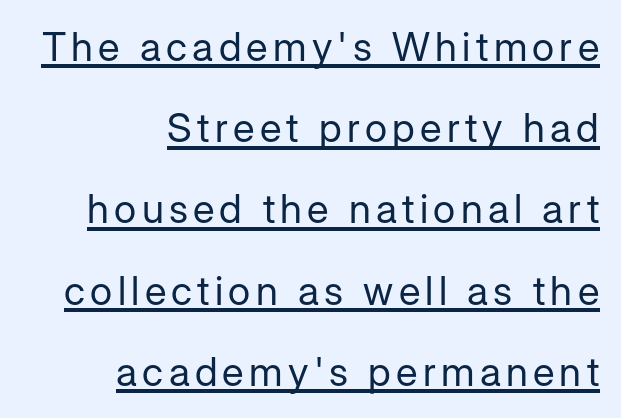
Q: Is the text bold? A: No.
Q: Is the text italic (slanted)? A: No, it is upright.
Q: Is the typeface a serif or a sans-serif typeface? A: Sans-serif.
Q: Is the text underlined? A: Yes.
Q: How is the paragraph aligned? A: Right-aligned.
Q: Is the spacing between lines tight, normal or loose? A: Loose.
Q: Width (condensed, normal, or wide)? A: Normal.
Q: Stroke contrast? A: Low.
Q: x-height? A: Medium.
Q: Monospaced? A: No.
